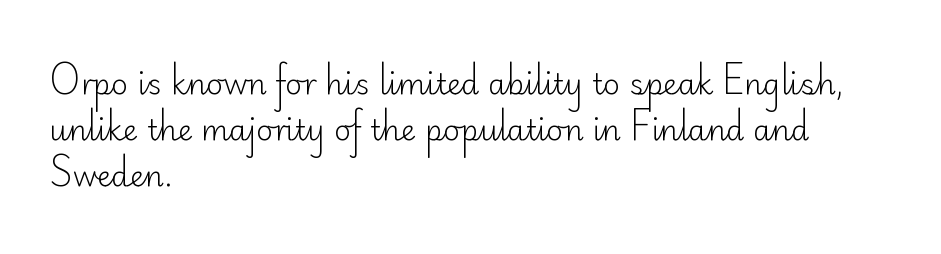
The image shows 29 px light sans-serif type, upright; set left-aligned, normal line spacing (1.59x), normal letter spacing, not underlined; low stroke contrast and a small x-height.
